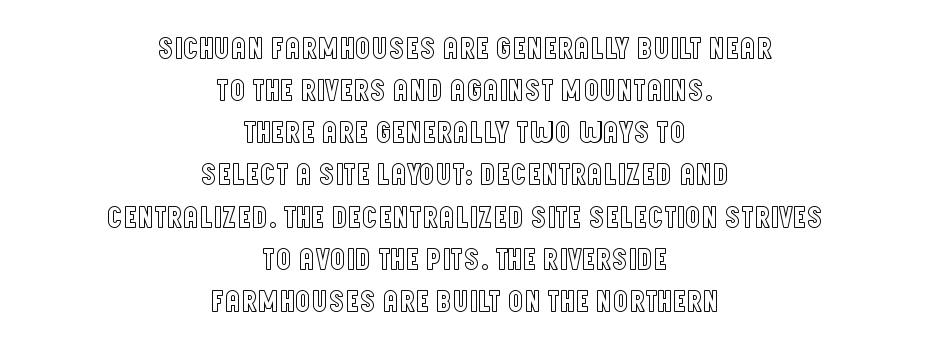
The tracking reads as untouched default to a designer's eye. Characters remain perfectly vertical along every line. Reading down the column, the eye jumps a familiar distance to each next line. These lines are rendered in a variable-pitch font.
